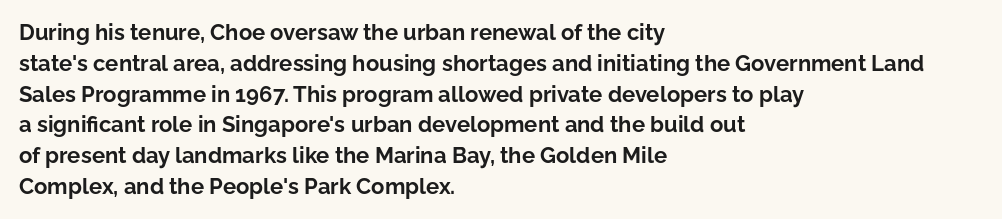
{"italic": "no", "bold": "yes", "underline": "no", "align": "left", "line_spacing": "normal", "line_spacing_ratio": 1.4, "letter_spacing": "normal", "letter_spacing_em": 0.0, "glyph_px": 22}
